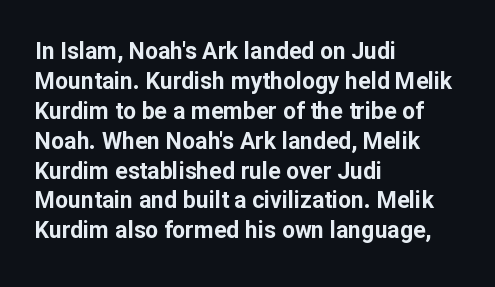
Designer's note — italics off, roman on. Clear beneath every line of the passage. Set as a true bold cut, around the 700 mark. How would I describe the line gaps? Plain and ordinary.
